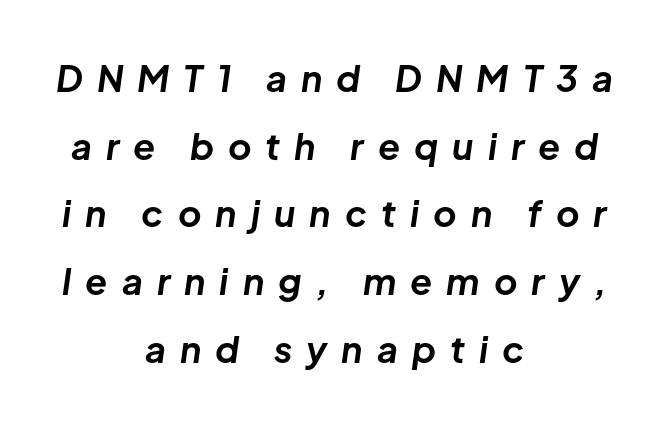
Q: Is the text bold? A: Yes.
Q: Is the text italic (slanted)? A: Yes, it leans right by about 8 degrees.
Q: Is the text underlined? A: No.
Q: How is the paragraph aligned? A: Centered.
Q: Is the spacing between letters normal or unusually wide? A: Unusually wide.
Q: Width (condensed, normal, or wide)? A: Normal.
Q: Stroke contrast? A: Low.
Q: x-height? A: Medium.
Q: Monospaced? A: No.
